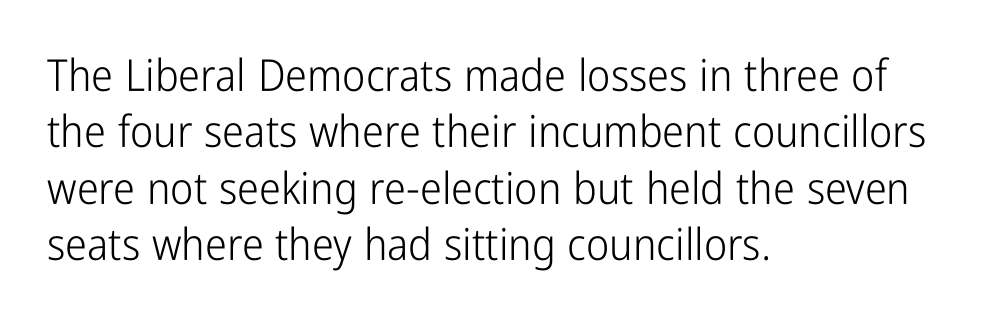
The image shows 44 px light, condensed sans-serif type, upright; set left-aligned, normal line spacing (1.28x), normal letter spacing, not underlined; low stroke contrast and a medium x-height.
